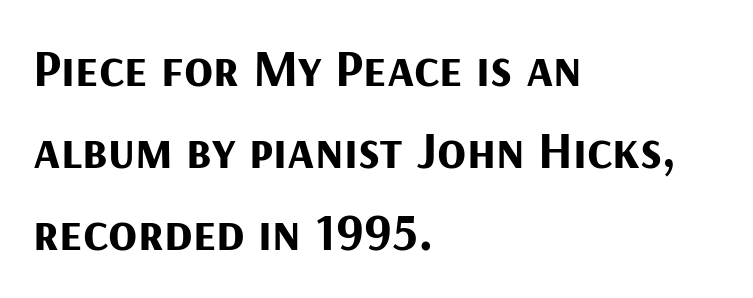
{"serif": "no", "italic": "no", "bold": "yes", "weight": "bold", "width": "normal", "stroke_contrast": "medium", "x_height": "medium", "monospaced": "no", "underline": "no", "align": "left", "line_spacing": "normal", "line_spacing_ratio": 1.55, "letter_spacing": "normal", "letter_spacing_em": 0.0, "glyph_px": 53}
